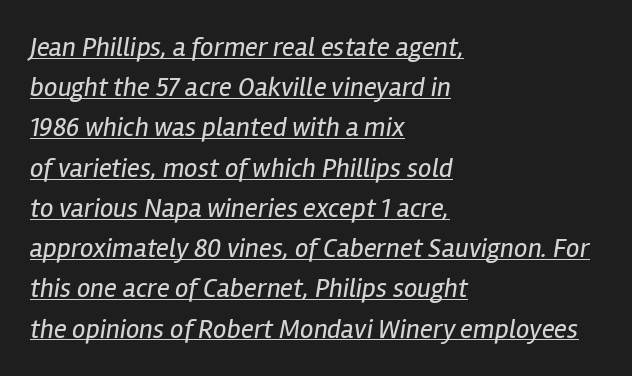
Q: Is the text bold? A: No.
Q: Is the text italic (slanted)? A: Yes, it leans right by about 12 degrees.
Q: Is the text underlined? A: Yes.
Q: How is the paragraph aligned? A: Left-aligned.
Q: Is the spacing between letters normal or unusually wide? A: Normal.
Q: Is the spacing between lines tight, normal or loose? A: Normal.
